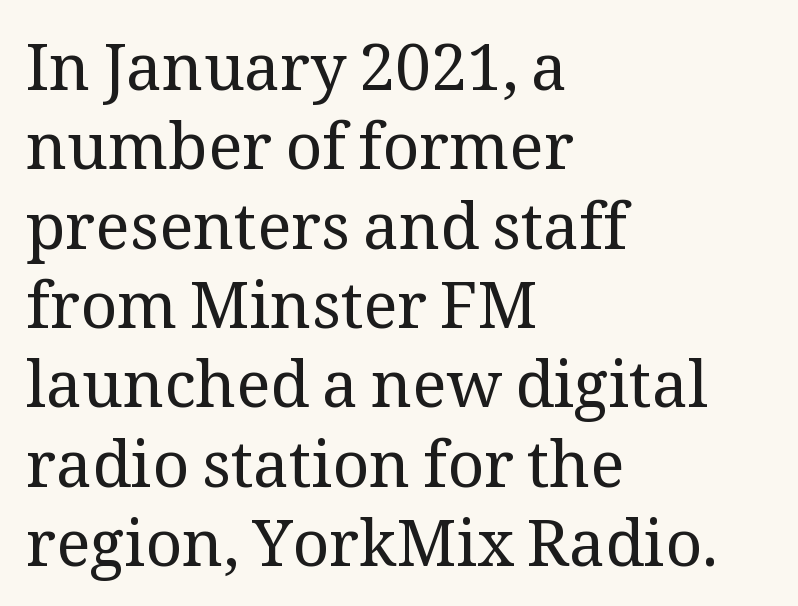
The image shows 64 px regular-weight serif type, upright; set left-aligned, line spacing 1.24x, normal letter spacing, not underlined; medium stroke contrast and a medium x-height.
